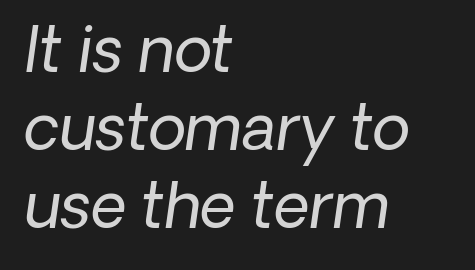
{"serif": "no", "bold": "no", "weight": "regular", "width": "normal", "stroke_contrast": "low", "x_height": "medium", "monospaced": "no", "underline": "no", "align": "left", "line_spacing": "normal", "line_spacing_ratio": 1.26, "letter_spacing": "normal", "letter_spacing_em": 0.0, "glyph_px": 62}
